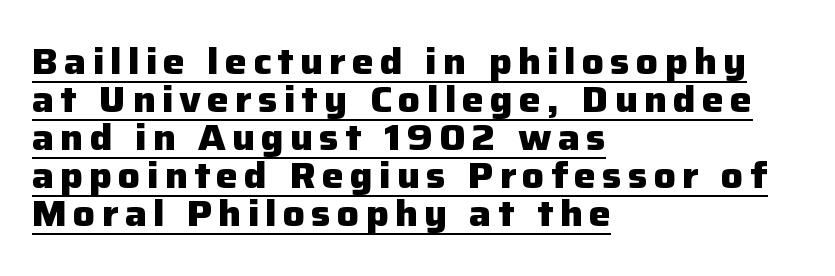
Each letter keeps its own natural width here, so spacing adapts to shape. Emphasis by weight is at full strength: bold. The compositor pushed each line to the left boundary. A continuous stroke trails under the words, as in a hyperlink. A sans-serif font was chosen for this passage.
